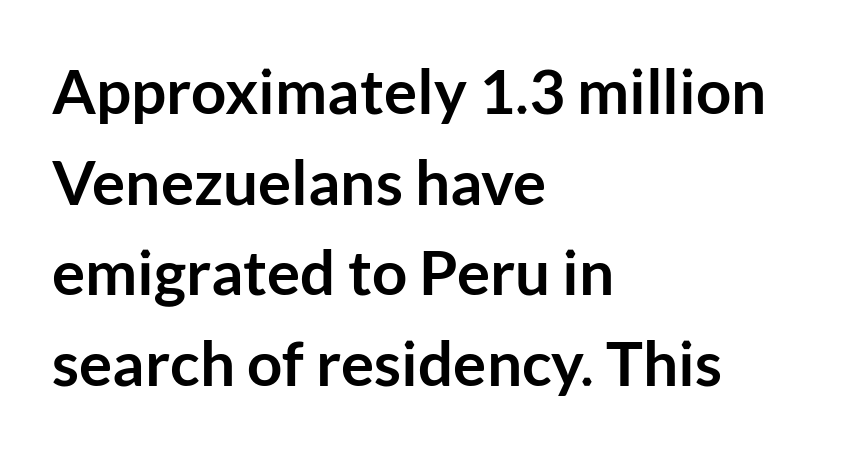
The image shows 62 px semibold sans-serif type, upright; set left-aligned, normal line spacing (1.46x), normal letter spacing, not underlined; low stroke contrast and a medium x-height.
